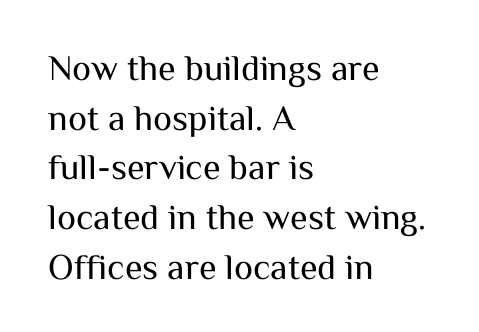
{"serif": "no", "italic": "no", "bold": "no", "weight": "regular", "width": "normal", "stroke_contrast": "medium", "x_height": "medium", "monospaced": "no", "underline": "no", "align": "left", "line_spacing": "normal", "line_spacing_ratio": 1.38, "letter_spacing": "normal", "letter_spacing_em": 0.0, "glyph_px": 36}
